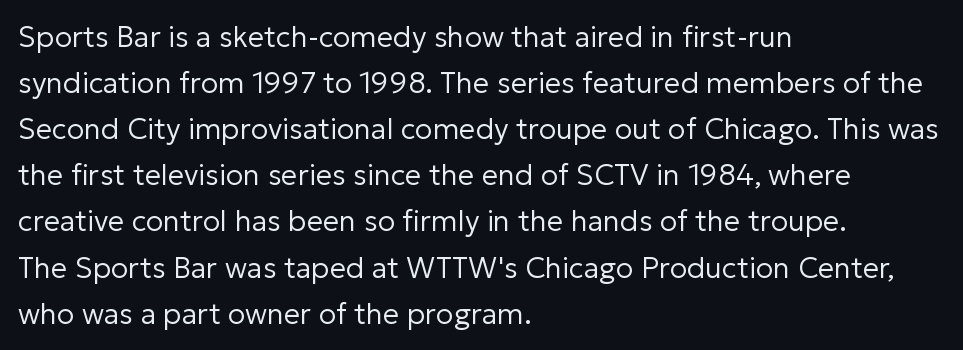
The image shows 29 px regular-weight sans-serif type, upright; set left-aligned, normal line spacing (1.59x), normal letter spacing, not underlined; low stroke contrast and a medium x-height.
